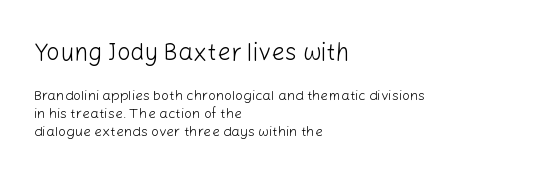
{"italic": "no", "bold": "no", "underline": "no", "align": "left", "line_spacing": "normal", "line_spacing_ratio": 1.28, "letter_spacing": "normal", "letter_spacing_em": 0.0, "larger_block": "first", "size_ratio": 1.71, "glyph_px": 24}
